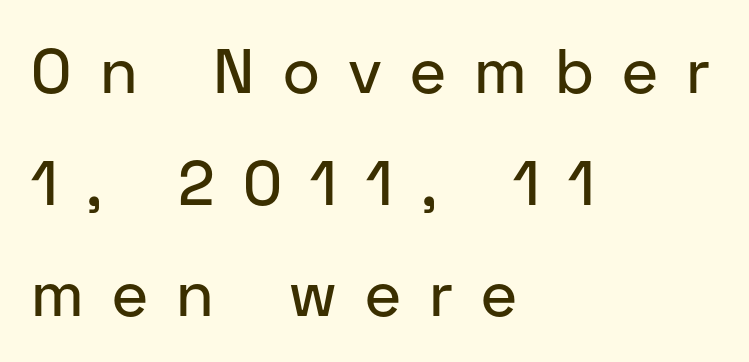
{"serif": "no", "italic": "no", "width": "normal", "stroke_contrast": "low", "x_height": "medium", "monospaced": "no", "underline": "no", "align": "left", "line_spacing_ratio": 1.77, "letter_spacing": "wide", "letter_spacing_em": 0.45, "glyph_px": 63}
